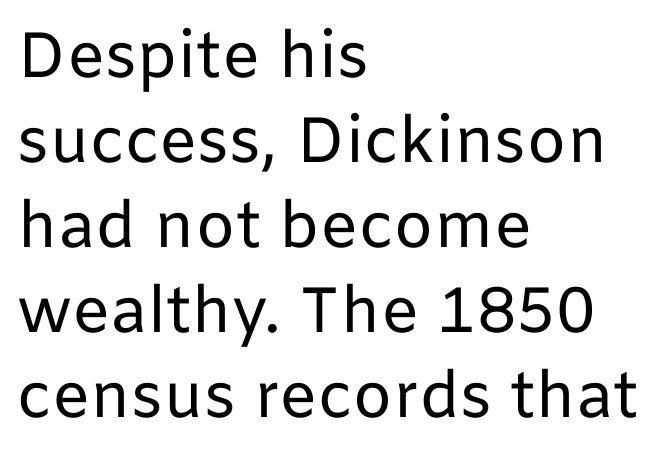
The image shows 64 px regular-weight sans-serif type, upright; set left-aligned, normal line spacing (1.33x), normal letter spacing, not underlined; low stroke contrast and a medium x-height.
